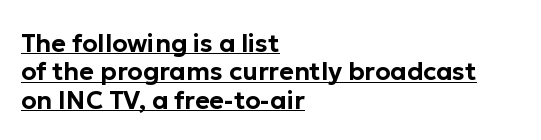
Q: Is the text italic (slanted)? A: No, it is upright.
Q: Is the text underlined? A: Yes.
Q: How is the paragraph aligned? A: Left-aligned.
Q: Is the spacing between letters normal or unusually wide? A: Normal.
Q: Is the spacing between lines tight, normal or loose? A: Tight.
